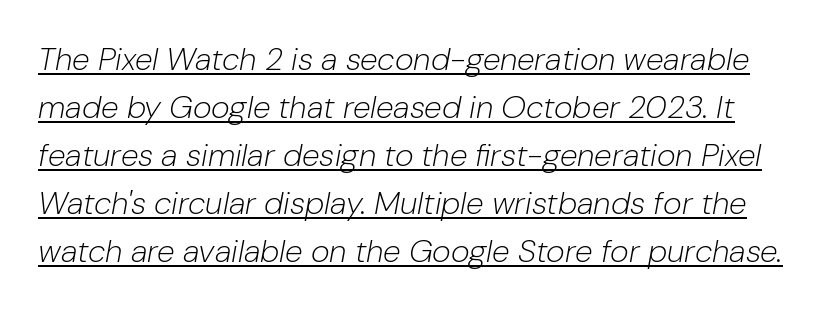
Observe the ordinary spacing: letters are neighbours, not strangers. Stems here are at most as thick as an everyday book face. You could not count columns in this text — the font is proportionally spaced. The space between consecutive lines is moderate. Check the space under the baseline: a stroke is drawn there.
